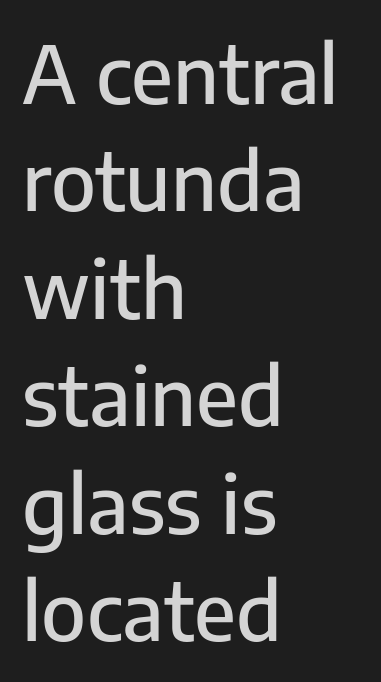
Q: Is the text italic (slanted)? A: No, it is upright.
Q: Is the typeface a serif or a sans-serif typeface? A: Sans-serif.
Q: Is the text underlined? A: No.
Q: How is the paragraph aligned? A: Left-aligned.
Q: Is the spacing between letters normal or unusually wide? A: Normal.
Q: Is the spacing between lines tight, normal or loose? A: Normal.
Q: Width (condensed, normal, or wide)? A: Normal.
Q: Stroke contrast? A: Low.
Q: x-height? A: Medium.
Q: Monospaced? A: No.
